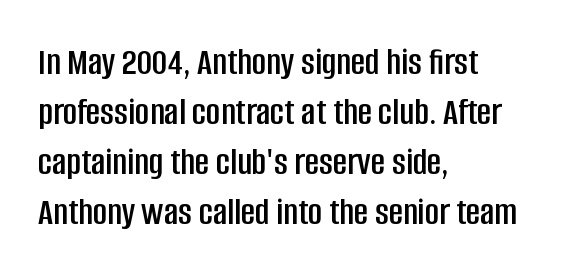
Character widths vary here, with narrow letters taking less room than wide ones. In terms of letterform style, serifs are entirely absent. The words here are not underlined. If you measured baseline to baseline, you'd find a middling distance. Horizontal alignment here is leftward, the default for most running prose. Notice how the stems are strictly vertical — no italics here.
